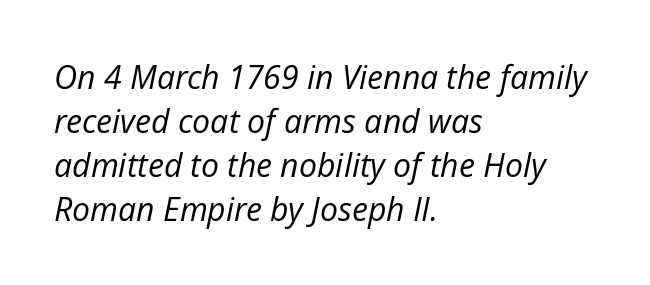
Look at the tracking — it's just the regular setting, nothing added. The rendering uses a moderate line-height, typical for paragraphs. The string is rendered with underlining switched off. No extra ink here — the face is not bold. Reading down the block, your eye returns to a fixed left position each line.
